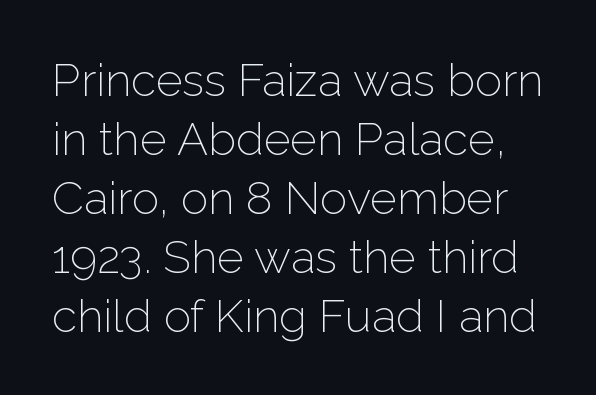
Q: Is the text bold? A: No.
Q: Is the text italic (slanted)? A: No, it is upright.
Q: Is the typeface a serif or a sans-serif typeface? A: Sans-serif.
Q: Is the text underlined? A: No.
Q: Is the spacing between letters normal or unusually wide? A: Normal.
Q: Is the spacing between lines tight, normal or loose? A: Normal.
Q: Width (condensed, normal, or wide)? A: Normal.
Q: Stroke contrast? A: Low.
Q: x-height? A: Medium.
Q: Monospaced? A: No.
